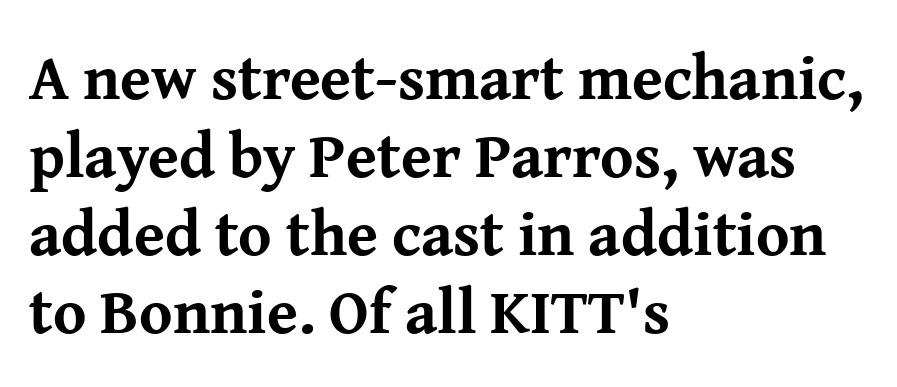
{"serif": "yes", "italic": "no", "bold": "yes", "weight": "bold", "width": "normal", "stroke_contrast": "medium", "x_height": "medium", "monospaced": "no", "underline": "no", "align": "left", "line_spacing_ratio": 1.24, "letter_spacing": "normal", "letter_spacing_em": 0.0, "glyph_px": 63}
